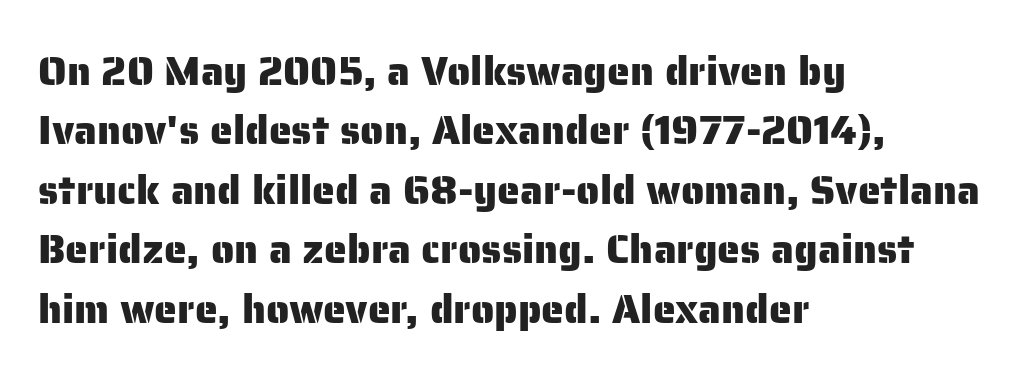
{"serif": "no", "italic": "no", "width": "normal", "stroke_contrast": "low", "x_height": "medium", "monospaced": "no", "underline": "no", "align": "left", "line_spacing": "normal", "line_spacing_ratio": 1.45, "letter_spacing": "normal", "letter_spacing_em": 0.0, "glyph_px": 41}
